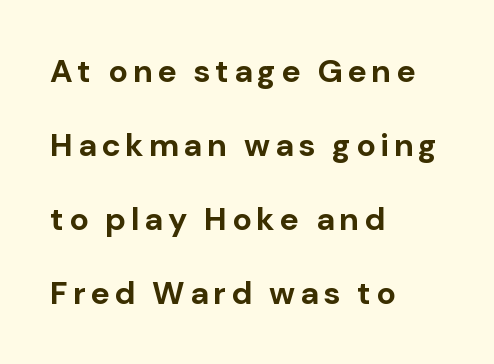
Q: Is the text bold? A: Yes.
Q: Is the text italic (slanted)? A: No, it is upright.
Q: Is the typeface a serif or a sans-serif typeface? A: Sans-serif.
Q: Is the text underlined? A: No.
Q: How is the paragraph aligned? A: Left-aligned.
Q: Is the spacing between lines tight, normal or loose? A: Loose.
Q: Width (condensed, normal, or wide)? A: Normal.
Q: Stroke contrast? A: Low.
Q: x-height? A: Medium.
Q: Monospaced? A: No.
